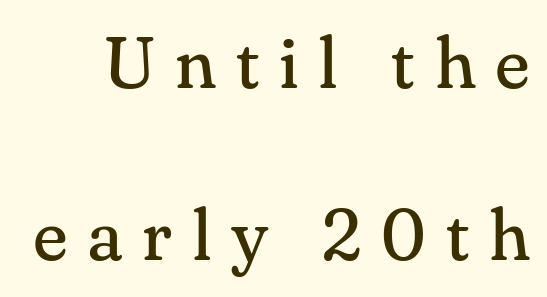
Q: Is the text bold? A: No.
Q: Is the text italic (slanted)? A: No, it is upright.
Q: Is the typeface a serif or a sans-serif typeface? A: Serif.
Q: Is the text underlined? A: No.
Q: Is the spacing between letters normal or unusually wide? A: Unusually wide.
Q: Is the spacing between lines tight, normal or loose? A: Loose.
Q: Width (condensed, normal, or wide)? A: Normal.
Q: Stroke contrast? A: Medium.
Q: x-height? A: Small.
Q: Monospaced? A: No.
